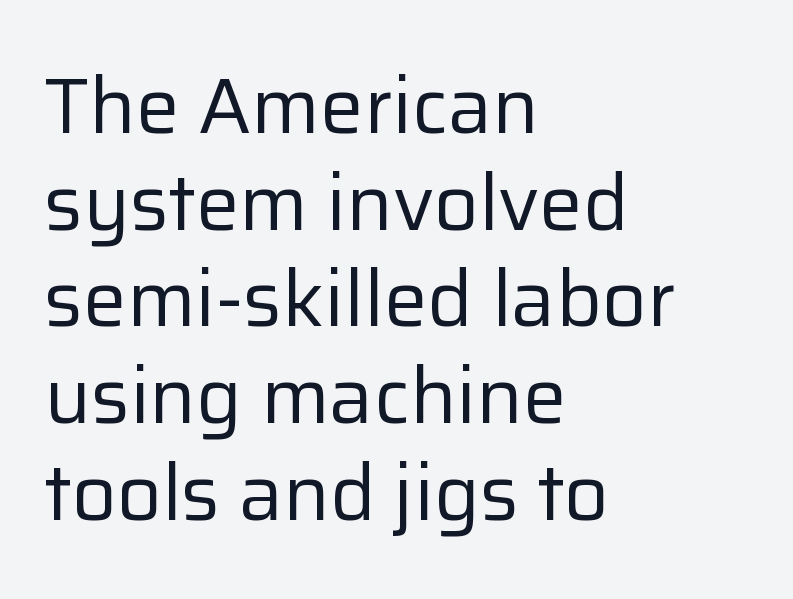
Q: Is the text bold? A: No.
Q: Is the text italic (slanted)? A: No, it is upright.
Q: Is the typeface a serif or a sans-serif typeface? A: Sans-serif.
Q: Is the text underlined? A: No.
Q: How is the paragraph aligned? A: Left-aligned.
Q: Is the spacing between letters normal or unusually wide? A: Normal.
Q: Width (condensed, normal, or wide)? A: Normal.
Q: Stroke contrast? A: Low.
Q: x-height? A: Medium.
Q: Monospaced? A: No.
